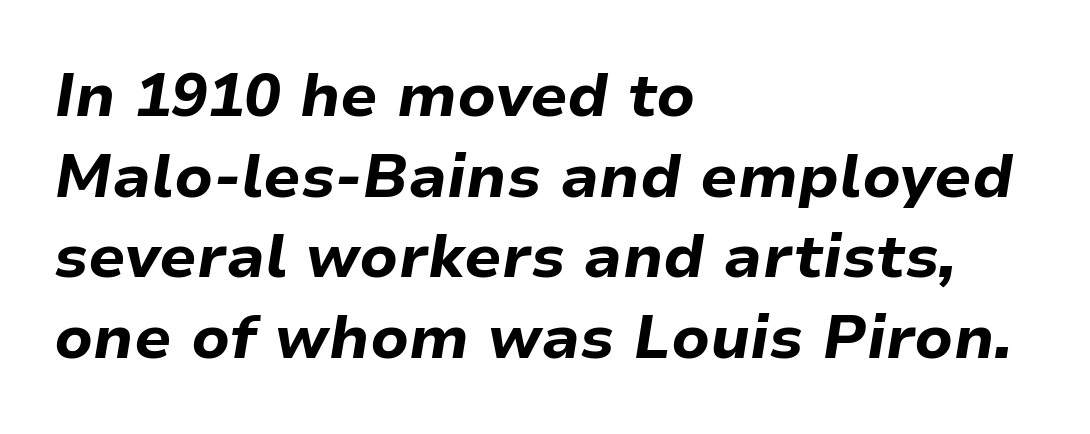
{"italic": "yes", "lean": "right", "slant_degrees": 9, "bold": "yes", "weight": "bold", "width": "normal", "stroke_contrast": "low", "x_height": "medium", "monospaced": "no", "underline": "no", "align": "left", "line_spacing": "normal", "line_spacing_ratio": 1.32, "letter_spacing": "normal", "letter_spacing_em": 0.0, "glyph_px": 61}
